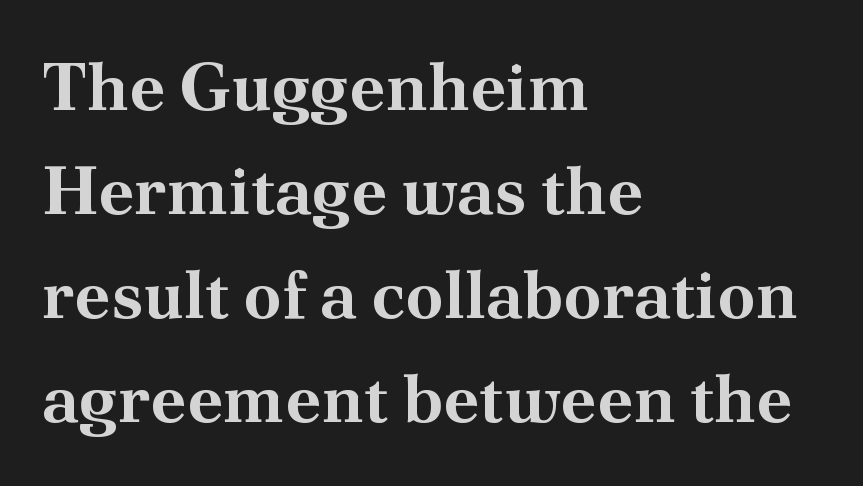
The image shows 68 px bold serif type, upright; set left-aligned, normal line spacing (1.53x), normal letter spacing, not underlined; medium stroke contrast and a small x-height.
